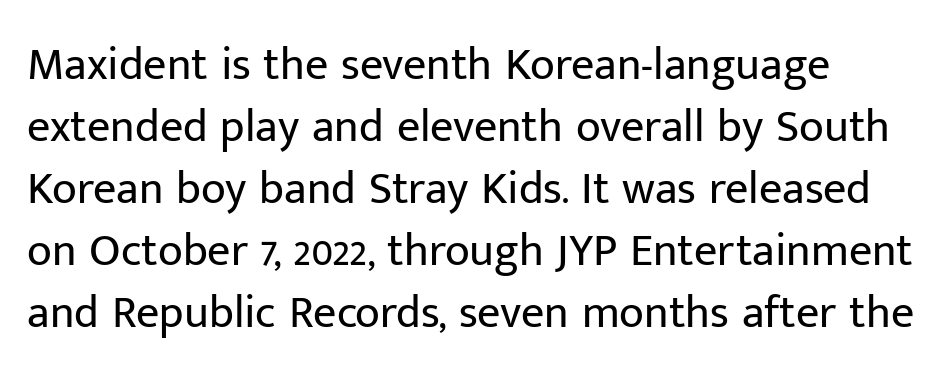
The weight tops out at a normal text grade. Quick note: interline space is typical. To sum up the face: it is a sans, with no serifs. You could call the tracking neutral — neither tight nor loose. The face used here is proportionally spaced, like ordinary book or web type. Posture: straight, roman, zero tilt.
